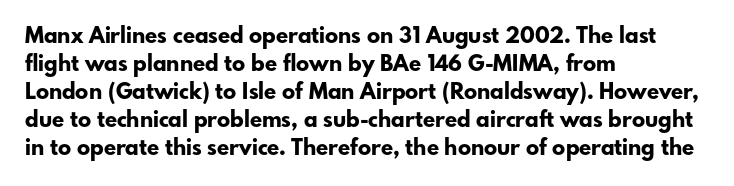
{"italic": "no", "bold": "yes", "underline": "no", "align": "left", "line_spacing": "normal", "line_spacing_ratio": 1.27, "letter_spacing": "normal", "letter_spacing_em": 0.0, "glyph_px": 22}
